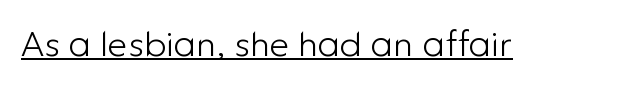
Q: Is the text bold? A: No.
Q: Is the text italic (slanted)? A: No, it is upright.
Q: Is the typeface a serif or a sans-serif typeface? A: Sans-serif.
Q: Is the text underlined? A: Yes.
Q: Is the spacing between letters normal or unusually wide? A: Normal.
Q: Width (condensed, normal, or wide)? A: Normal.
Q: Stroke contrast? A: Low.
Q: x-height? A: Medium.
Q: Monospaced? A: No.
